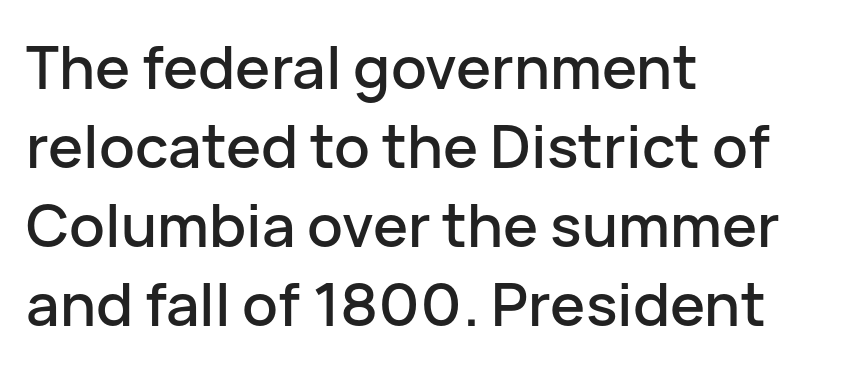
The image shows 59 px sans-serif type, upright; set left-aligned, normal line spacing (1.34x), normal letter spacing, not underlined; low stroke contrast and a medium x-height.
